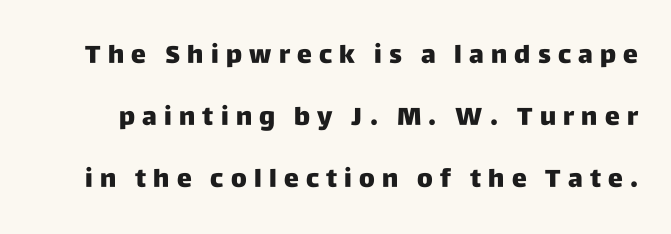
The image shows 25 px bold type, upright; set loose line spacing (2.48x), unusually wide letter spacing (+0.29 em), not underlined.
